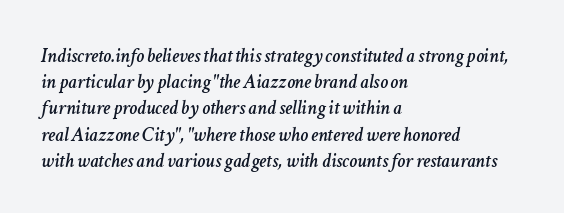
In terms of leading, this rendering sits right in the middle. No word sits above an underline. This sample uses an oblique cut, with every glyph tilted off the vertical. All the whitespace from short lines collects on the right. The line texture is even and compact thanks to regular tracking.
